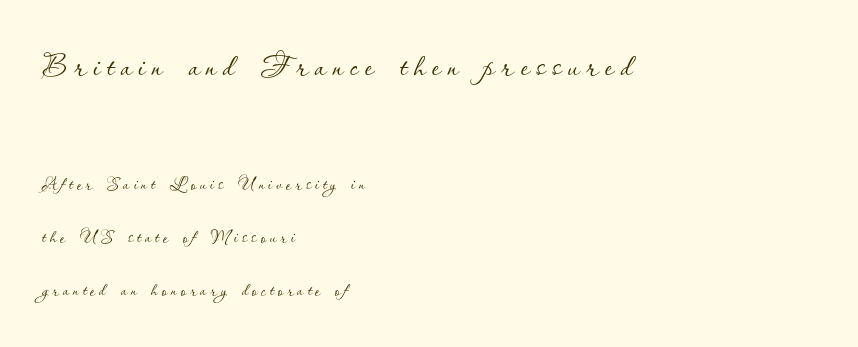
If you squint, the top block still reads clearly — it's the larger of the two. The letterforms sit at book weight or below. The setting favours the left margin, as ordinary paragraphs usually do.
